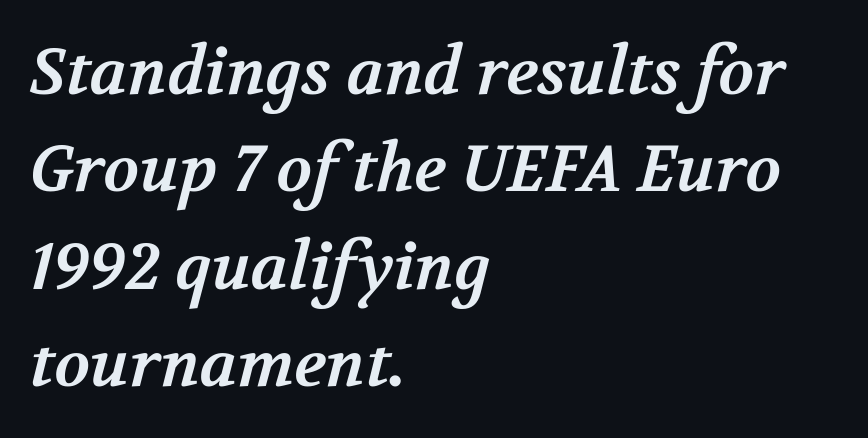
{"serif": "yes", "bold": "yes", "weight": "bold", "width": "normal", "stroke_contrast": "medium", "x_height": "medium", "monospaced": "no", "underline": "no", "align": "left", "line_spacing": "normal", "line_spacing_ratio": 1.5, "letter_spacing": "normal", "letter_spacing_em": 0.0, "glyph_px": 65}
